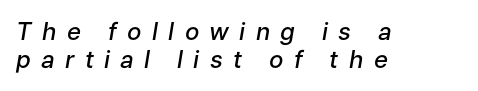
Q: Is the text bold? A: Semi-bold.
Q: Is the text italic (slanted)? A: Yes, it leans right by about 9 degrees.
Q: Is the text underlined? A: No.
Q: How is the paragraph aligned? A: Left-aligned.
Q: Is the spacing between letters normal or unusually wide? A: Unusually wide.
